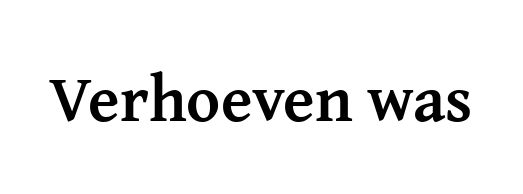
These lines carry a lot of weight — the face is fully bold. Spacing verdict: proportional, widths tailored to each character. The letters sit at their default tracking, neither squeezed nor spread. Style check: upright.
